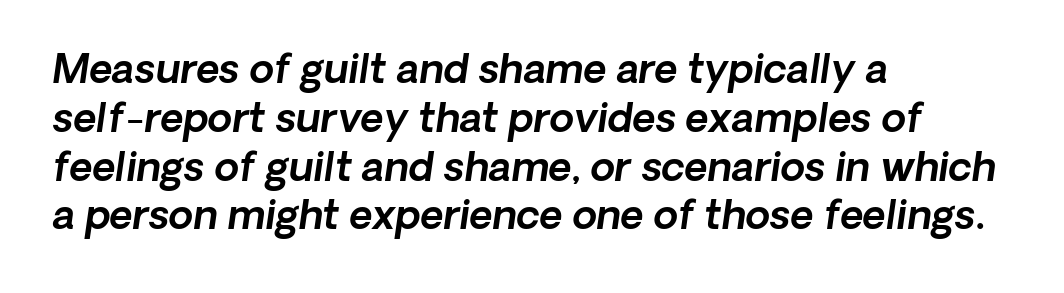
A sans-serif font was chosen for this passage. Compared with typical body copy, the letter spacing here is the same. Just letters on the line, the space beneath them empty. Looks like regular typesetting: each glyph gets only the width it needs. The compositor pushed each line to the left boundary.
